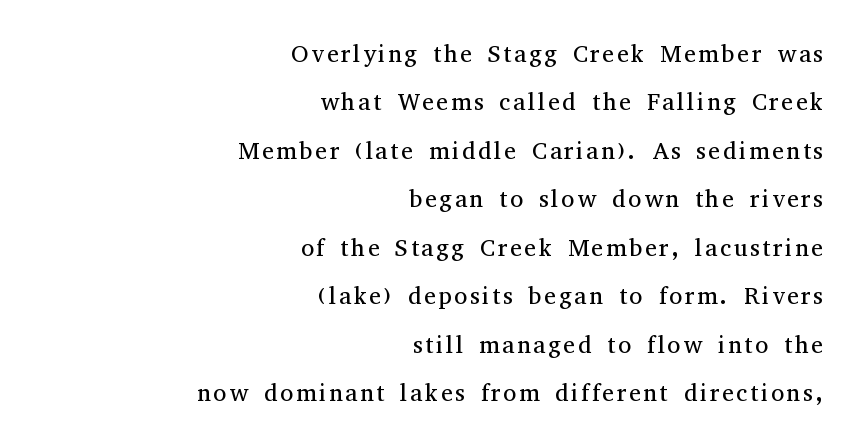
Q: Is the text bold? A: No.
Q: Is the text italic (slanted)? A: No, it is upright.
Q: Is the text underlined? A: No.
Q: How is the paragraph aligned? A: Right-aligned.
Q: Is the spacing between lines tight, normal or loose? A: Loose.
